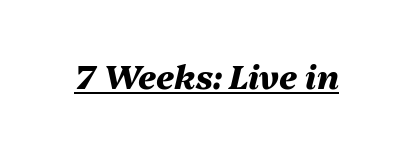
This sample has the flowing, uneven cadence of proportional lettering. Nothing unusual about the tracking: characters are spaced as the font intends. Posture: slanted. The glyphs are accompanied by a horizontal stroke just below them. Is the type bold? Yes — the strokes are clearly thick and heavy.
